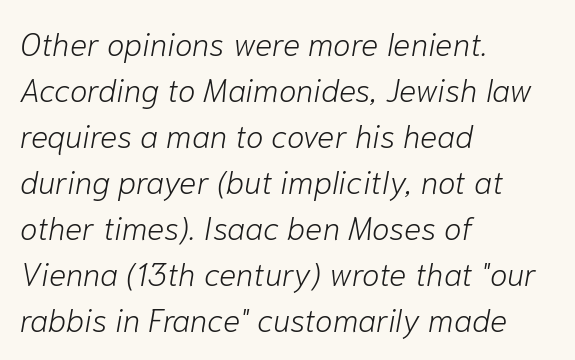
One-word summary of the alignment: left. Compared with ordinary roman type, these characters are visibly tilted. Inter-character spacing is left at the font's built-in metrics. Stems and bowls with no extra thickness — not bold. Each row of text sits above clean, open space.
